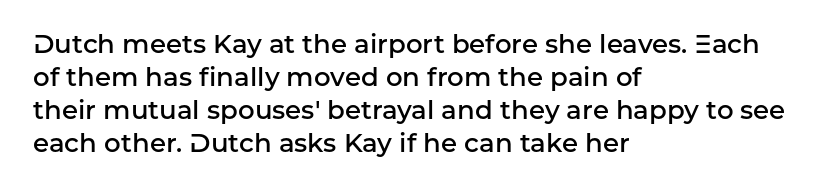
Q: Is the text bold? A: Semi-bold.
Q: Is the text italic (slanted)? A: No, it is upright.
Q: Is the text underlined? A: No.
Q: How is the paragraph aligned? A: Left-aligned.
Q: Is the spacing between letters normal or unusually wide? A: Normal.
Q: Is the spacing between lines tight, normal or loose? A: Normal.
